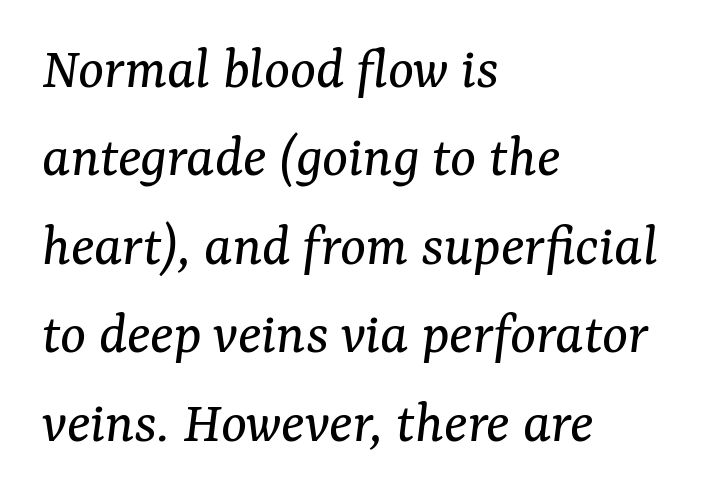
Q: Is the text bold? A: No.
Q: Is the text italic (slanted)? A: Yes, it leans right by about 7 degrees.
Q: Is the typeface a serif or a sans-serif typeface? A: Serif.
Q: Is the text underlined? A: No.
Q: How is the paragraph aligned? A: Left-aligned.
Q: Is the spacing between letters normal or unusually wide? A: Normal.
Q: Is the spacing between lines tight, normal or loose? A: Normal.
Q: Width (condensed, normal, or wide)? A: Normal.
Q: Stroke contrast? A: Medium.
Q: x-height? A: Medium.
Q: Monospaced? A: No.
